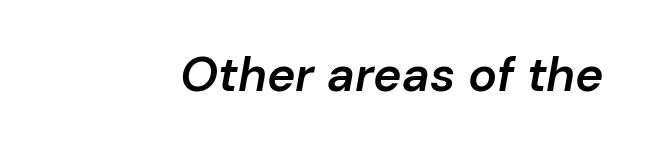
Glyph-to-glyph distance matches everyday printed text. Notice how the stems are inclined rather than vertical — that's the hallmark of italics. Every letter is mildly thick-stroked: semibold rather than bold. Plain, unruled lines of type. This sample has the flowing, uneven cadence of proportional lettering.
